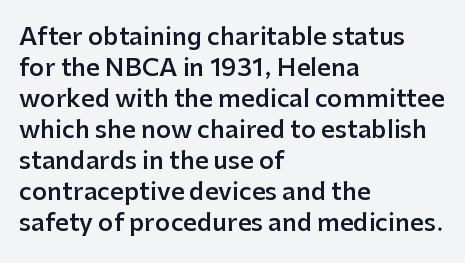
The strip under each line holds only bare page. Default kerning and tracking; the words read as compact shapes. This is the regular roman posture of the typeface. Regular leading. One-word summary of the alignment: left.
